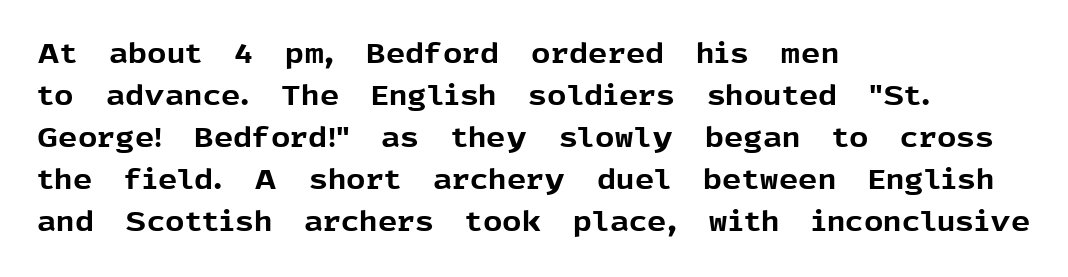
Nothing unusual about the tracking: characters are spaced as the font intends. Layout note: lines flush left. Does the lettering tilt? It doesn't — this is upright. The characters look thick and weighty, a clear bold. If you measured baseline to baseline, you'd find a middling distance. Underlining? Definitely not there.
